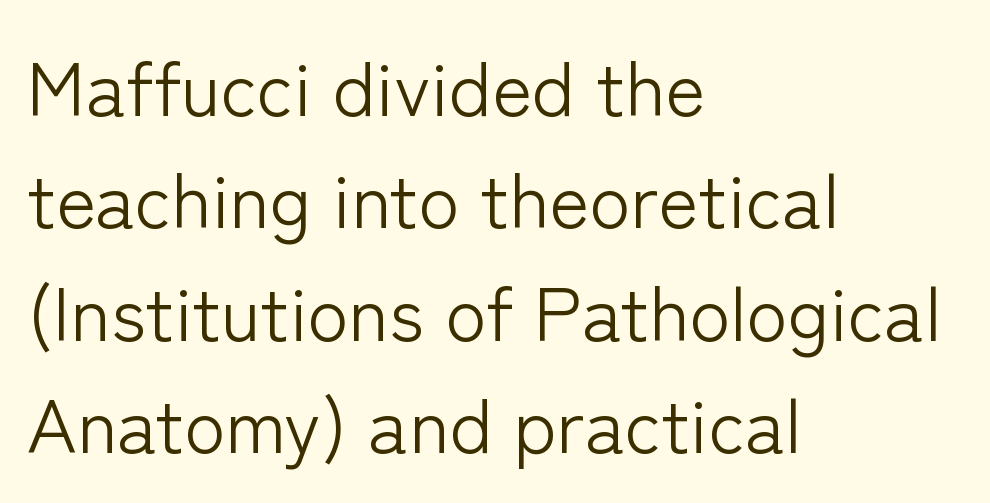
Q: Is the text bold? A: No.
Q: Is the text italic (slanted)? A: No, it is upright.
Q: Is the typeface a serif or a sans-serif typeface? A: Sans-serif.
Q: Is the text underlined? A: No.
Q: How is the paragraph aligned? A: Left-aligned.
Q: Is the spacing between letters normal or unusually wide? A: Normal.
Q: Is the spacing between lines tight, normal or loose? A: Normal.
Q: Width (condensed, normal, or wide)? A: Normal.
Q: Stroke contrast? A: Low.
Q: x-height? A: Medium.
Q: Monospaced? A: No.
